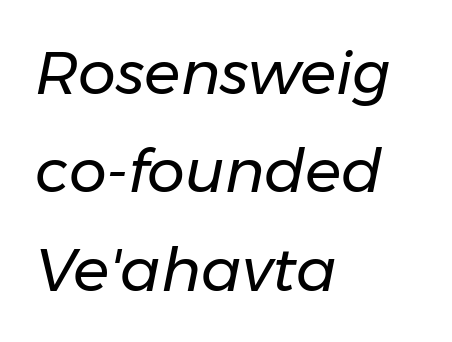
Every row of glyphs begins at an identical x-position on the left. Words appear dense and cohesive because spacing is normal. In terms of leading, this rendering sits right in the middle. This sample uses an oblique cut, with every glyph tilted off the vertical. Any mark beneath the type? The region is blank.
